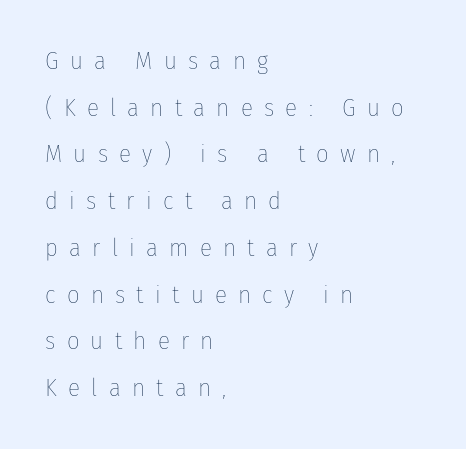
Q: Is the text bold? A: No.
Q: Is the text italic (slanted)? A: No, it is upright.
Q: Is the text underlined? A: No.
Q: How is the paragraph aligned? A: Left-aligned.
Q: Is the spacing between letters normal or unusually wide? A: Unusually wide.
